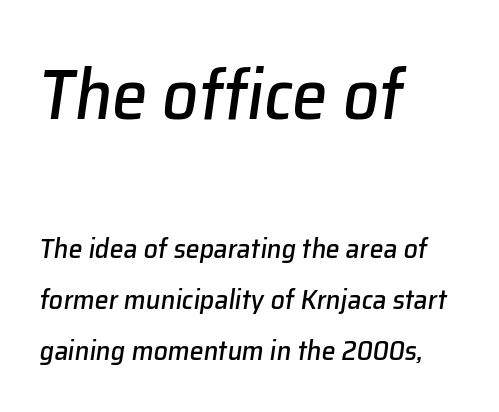
Note the varied advance widths — an 'i' is clearly narrower than an 'm'. Nobody touched the tracking dial on this one. The passage shown leans; its letterforms are oblique. The baseline area is clear. Whoever set this made the first block the dominant, larger element.
